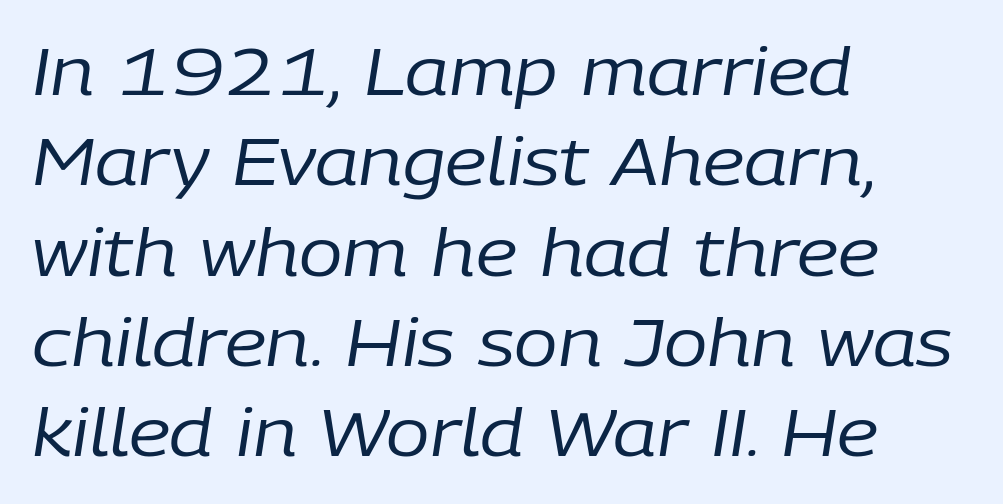
{"italic": "yes", "lean": "right", "slant_degrees": 9, "bold": "no", "weight": "regular", "width": "normal", "stroke_contrast": "low", "x_height": "medium", "monospaced": "no", "underline": "no", "align": "left", "line_spacing": "normal", "line_spacing_ratio": 1.39, "letter_spacing": "normal", "letter_spacing_em": 0.0, "glyph_px": 65}
